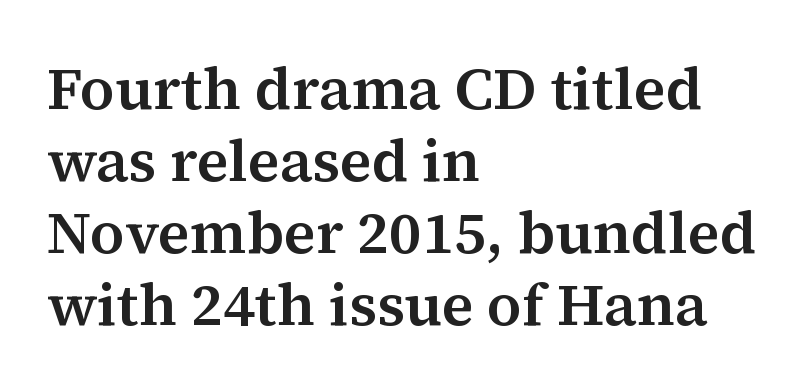
The image shows 59 px serif type, upright; set left-aligned, line spacing 1.22x, normal letter spacing, not underlined; medium stroke contrast and a medium x-height.
